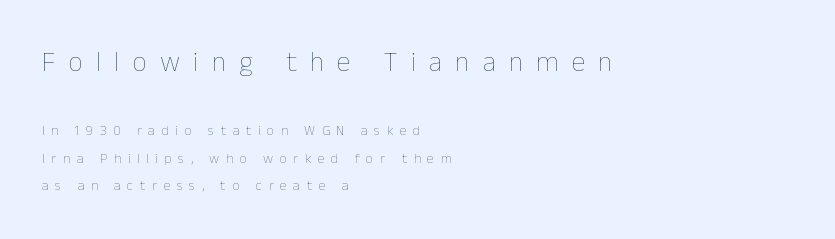
{"italic": "no", "bold": "no", "weight": "thin", "width": "normal", "stroke_contrast": "low", "x_height": "medium", "monospaced": "no", "underline": "no", "align": "left", "line_spacing": "loose", "line_spacing_ratio": 1.98, "letter_spacing": "wide", "letter_spacing_em": 0.47, "larger_block": "first", "size_ratio": 2.0, "glyph_px": 28}
